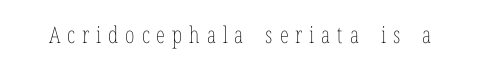
The image shows 23 px text type, upright; set unusually wide letter spacing (+0.3 em), not underlined.
